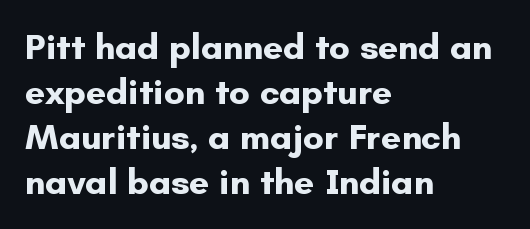
The image shows 36 px bold sans-serif type, upright; set left-aligned, normal line spacing (1.25x), normal letter spacing, not underlined; low stroke contrast and a small x-height.
